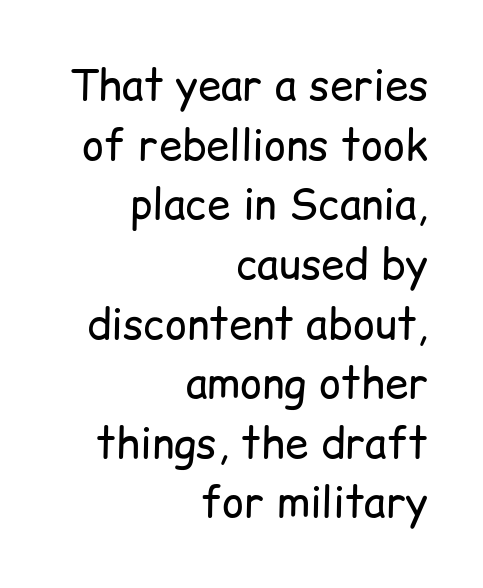
Q: Is the text bold? A: No.
Q: Is the text italic (slanted)? A: No, it is upright.
Q: Is the typeface a serif or a sans-serif typeface? A: Sans-serif.
Q: Is the text underlined? A: No.
Q: How is the paragraph aligned? A: Right-aligned.
Q: Is the spacing between letters normal or unusually wide? A: Normal.
Q: Is the spacing between lines tight, normal or loose? A: Normal.
Q: Width (condensed, normal, or wide)? A: Normal.
Q: Stroke contrast? A: Low.
Q: x-height? A: Medium.
Q: Monospaced? A: No.
